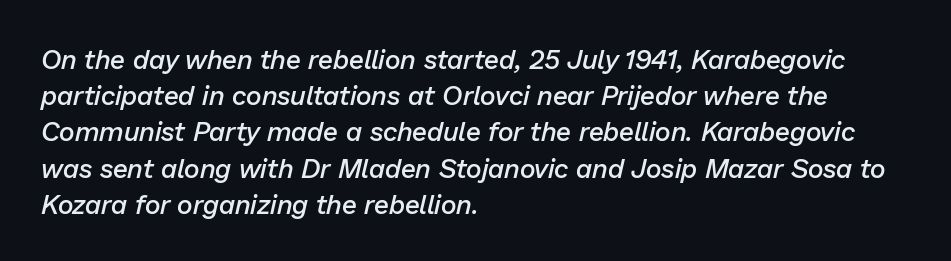
Q: Is the text bold? A: Semi-bold.
Q: Is the text italic (slanted)? A: Yes, it leans right by about 13 degrees.
Q: Is the text underlined? A: No.
Q: How is the paragraph aligned? A: Left-aligned.
Q: Is the spacing between letters normal or unusually wide? A: Normal.
Q: Is the spacing between lines tight, normal or loose? A: Normal.
